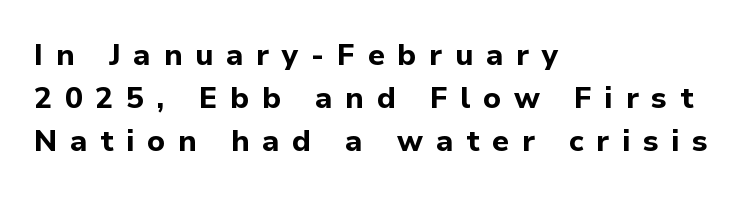
The image shows 30 px bold sans-serif type, upright; set left-aligned, normal line spacing (1.44x), unusually wide letter spacing (+0.42 em), not underlined; low stroke contrast and a medium x-height.
